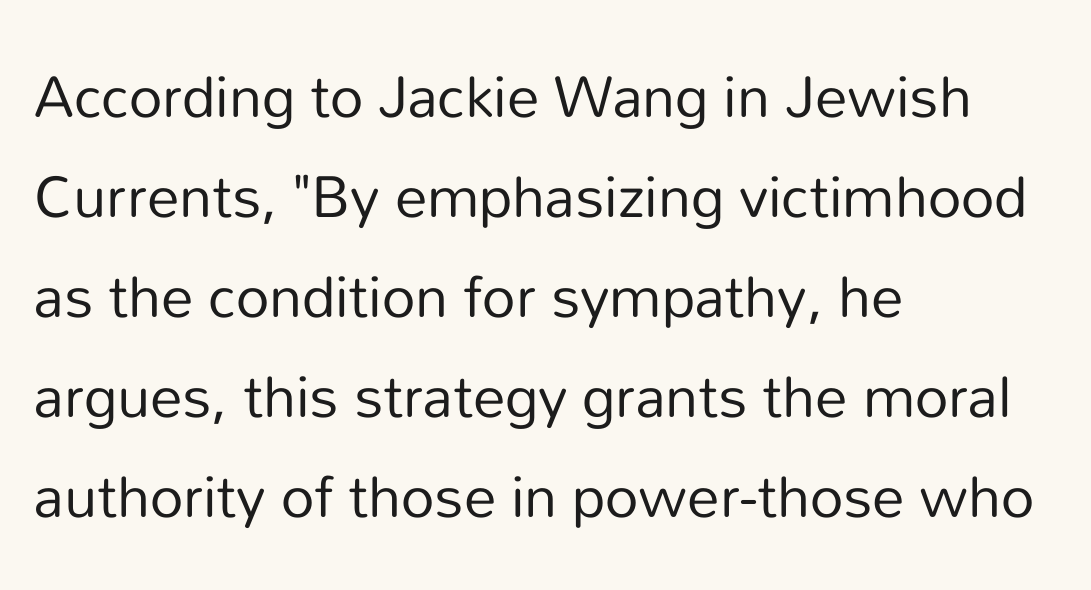
The gaps between neighbouring characters are ordinary and unremarkable. The text was rendered using a sans face with plain stroke endings. The passage shown is typed in a proportional face where columns would drift. The glyphs are unaccompanied by any horizontal stroke below them.
